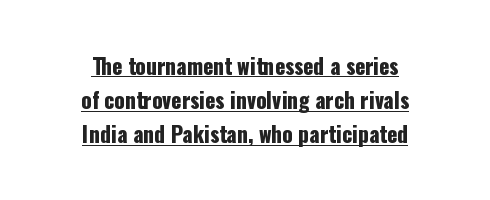
{"italic": "no", "underline": "yes", "align": "center", "line_spacing": "normal", "line_spacing_ratio": 1.63, "letter_spacing": "normal", "letter_spacing_em": 0.0, "glyph_px": 21}
